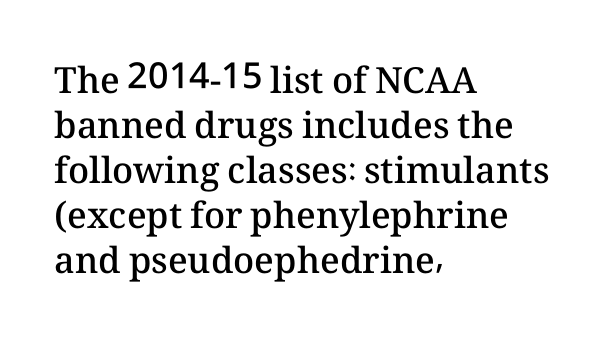
This rendering features lettering with no underline. Characters remain perfectly vertical along every line. Rows of type keep a routine distance in the vertical direction. On the weight axis this lands at semibold, roughly 600. Observe the ordinary spacing: letters are neighbours, not strangers.
